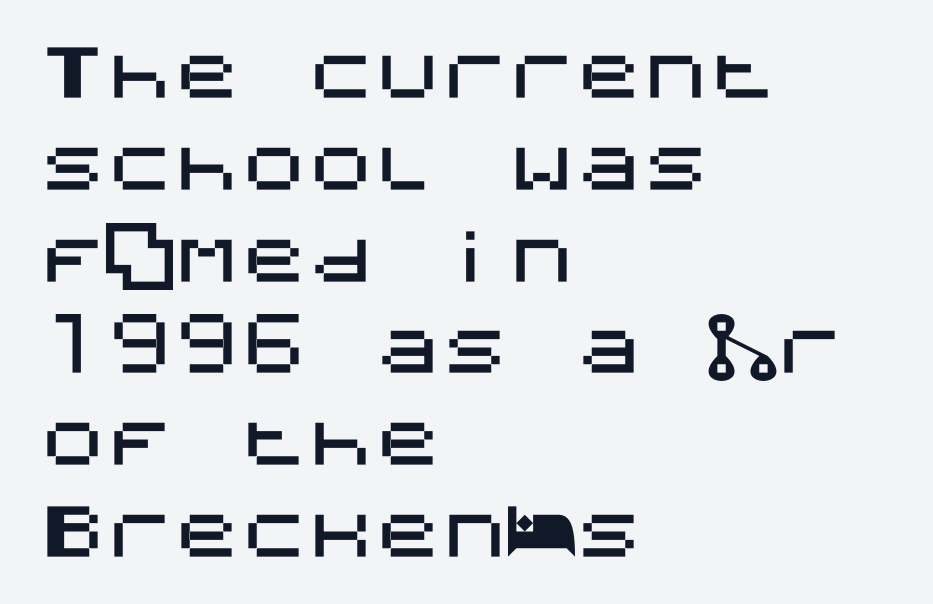
Q: Is the text italic (slanted)? A: No, it is upright.
Q: Is the typeface a serif or a sans-serif typeface? A: Sans-serif.
Q: Is the text underlined? A: No.
Q: How is the paragraph aligned? A: Left-aligned.
Q: Is the spacing between letters normal or unusually wide? A: Normal.
Q: Is the spacing between lines tight, normal or loose? A: Normal.
Q: Width (condensed, normal, or wide)? A: Normal.
Q: Stroke contrast? A: Medium.
Q: x-height? A: Large.
